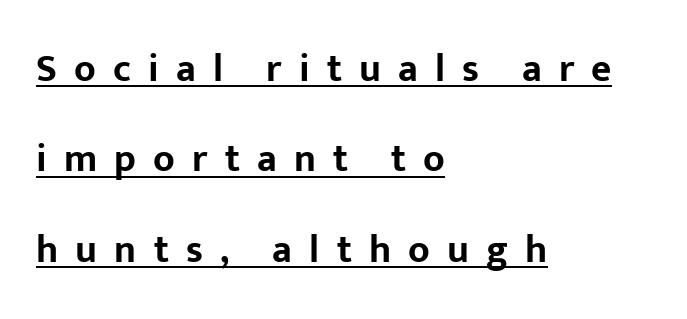
The image shows 39 px bold sans-serif type, upright; set left-aligned, loose line spacing (2.32x), unusually wide letter spacing (+0.44 em), underlined; low stroke contrast and a medium x-height.
